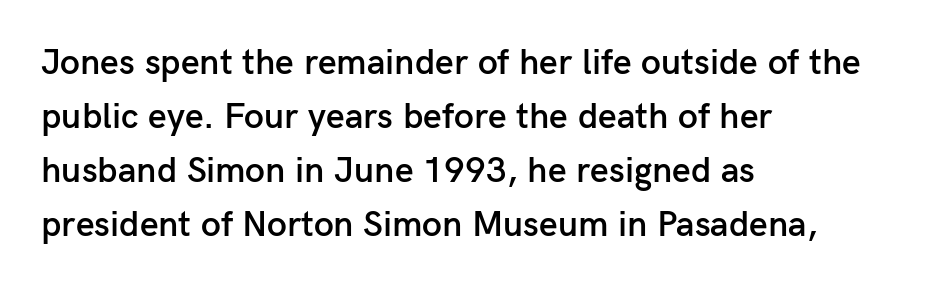
The rendering keeps characters at their native spacing. A typesetter would call this leading conventional body-copy spacing. Posture: straight, roman, zero tilt. If you drew a ruler down the left edge, every line would touch it. I'd describe the lettering as semibold — firm but not a full bold. Nothing sits at the stroke ends, so this counts as sans-serif.
